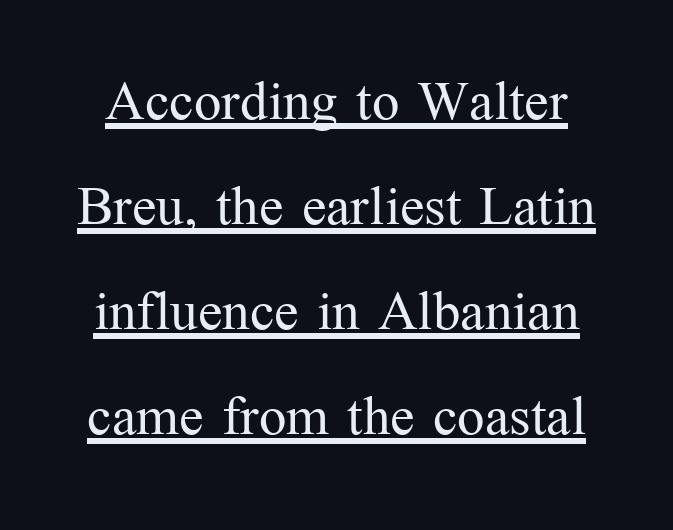
The image shows 73 px light serif type, upright; set centered, normal line spacing (1.44x), normal letter spacing, underlined; medium stroke contrast and a medium x-height.
